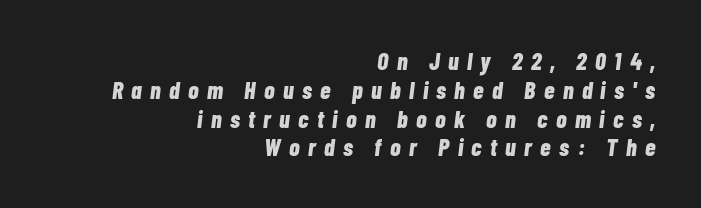
Casual observation: everything's shoved over to the right. Heavy-handed strokes throughout: this text is bold. Words appear elongated and porous because spacing is wide. Check the space under the baseline: it is left empty. In terms of posture, this sample is oblique.
